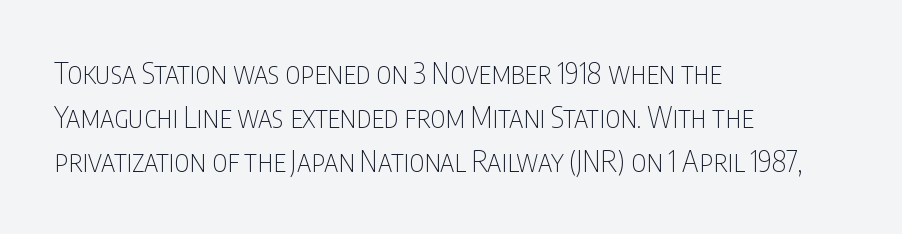
Q: Is the text bold? A: No.
Q: Is the text italic (slanted)? A: No, it is upright.
Q: Is the typeface a serif or a sans-serif typeface? A: Sans-serif.
Q: Is the text underlined? A: No.
Q: How is the paragraph aligned? A: Left-aligned.
Q: Is the spacing between letters normal or unusually wide? A: Normal.
Q: Is the spacing between lines tight, normal or loose? A: Normal.
Q: Width (condensed, normal, or wide)? A: Condensed.
Q: Stroke contrast? A: Low.
Q: x-height? A: Large.
Q: Monospaced? A: No.
